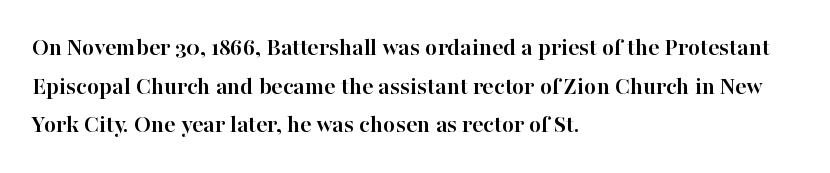
Lines of text with bare space underneath. Default kerning and tracking; the words read as compact shapes. Typeset ragged right — the left edge is the straight one. Regarding leading, the lines here are spaced in the standard way. Every stem runs plumb, perpendicular to the baseline.
